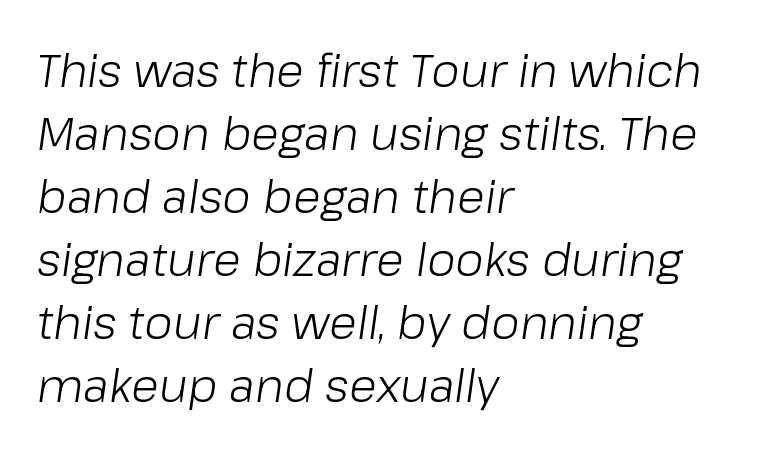
Q: Is the text bold? A: No.
Q: Is the text italic (slanted)? A: Yes, it leans right by about 8 degrees.
Q: Is the text underlined? A: No.
Q: How is the paragraph aligned? A: Left-aligned.
Q: Is the spacing between letters normal or unusually wide? A: Normal.
Q: Is the spacing between lines tight, normal or loose? A: Normal.
Q: Width (condensed, normal, or wide)? A: Normal.
Q: Stroke contrast? A: Low.
Q: x-height? A: Medium.
Q: Monospaced? A: No.
